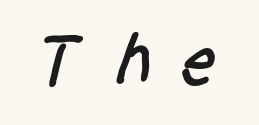
The image shows 74 px condensed sans-serif type; set unusually wide letter spacing (+0.36 em), not underlined; low stroke contrast and a large x-height.
